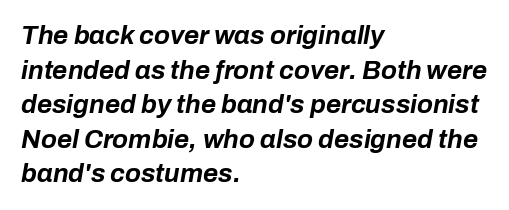
The image shows 26 px bold type, italic (leaning right); set left-aligned, normal line spacing (1.33x), normal letter spacing, not underlined.
